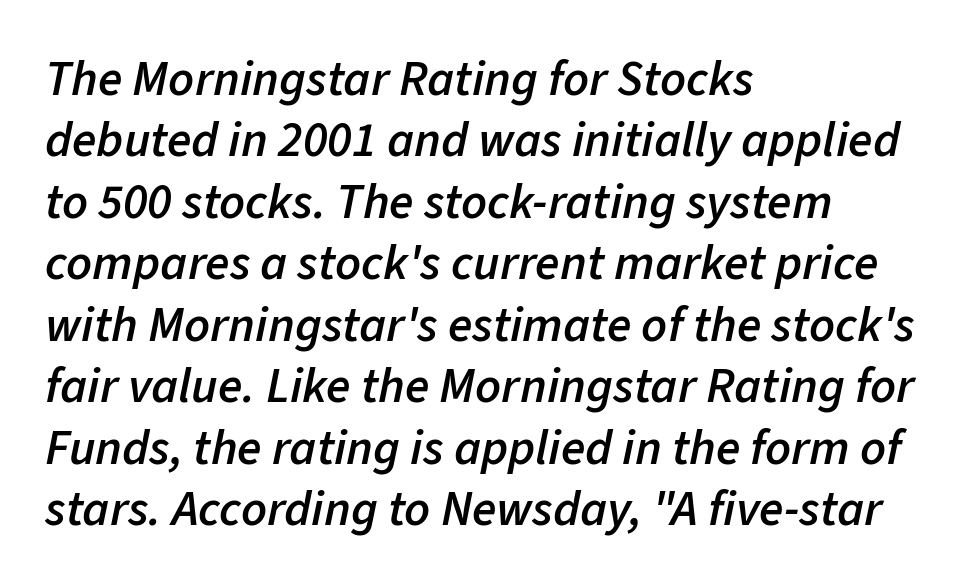
{"italic": "yes", "lean": "right", "slant_degrees": 11, "bold": "semi", "weight": "semibold", "width": "normal", "stroke_contrast": "low", "x_height": "medium", "monospaced": "no", "underline": "no", "align": "left", "line_spacing_ratio": 1.23, "letter_spacing": "normal", "letter_spacing_em": 0.0, "glyph_px": 50}
